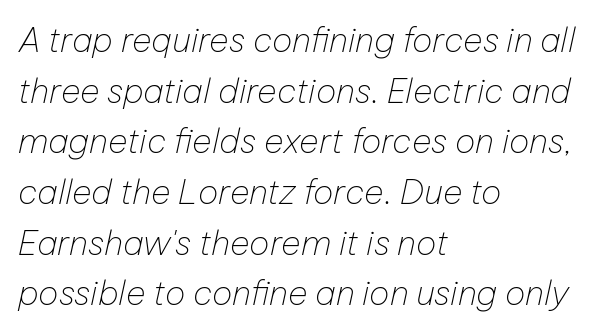
Q: Is the text bold? A: No.
Q: Is the text italic (slanted)? A: Yes, it leans right by about 12 degrees.
Q: Is the text underlined? A: No.
Q: How is the paragraph aligned? A: Left-aligned.
Q: Is the spacing between letters normal or unusually wide? A: Normal.
Q: Is the spacing between lines tight, normal or loose? A: Normal.
Q: Width (condensed, normal, or wide)? A: Normal.
Q: Stroke contrast? A: Low.
Q: x-height? A: Medium.
Q: Monospaced? A: No.
